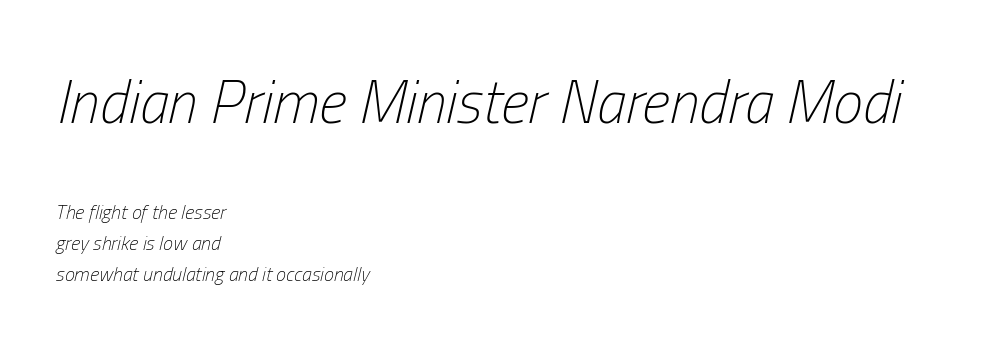
Q: Is the text bold? A: No.
Q: Is the text italic (slanted)? A: Yes, it leans right by about 13 degrees.
Q: Is the text underlined? A: No.
Q: How is the paragraph aligned? A: Left-aligned.
Q: Is the spacing between letters normal or unusually wide? A: Normal.
Q: Is the spacing between lines tight, normal or loose? A: Normal.
Q: Which block of text is set in a larger size, the first (top) or the second (bottom)? A: The first (top) one.
Q: Width (condensed, normal, or wide)? A: Condensed.
Q: Stroke contrast? A: Low.
Q: x-height? A: Medium.
Q: Monospaced? A: No.
